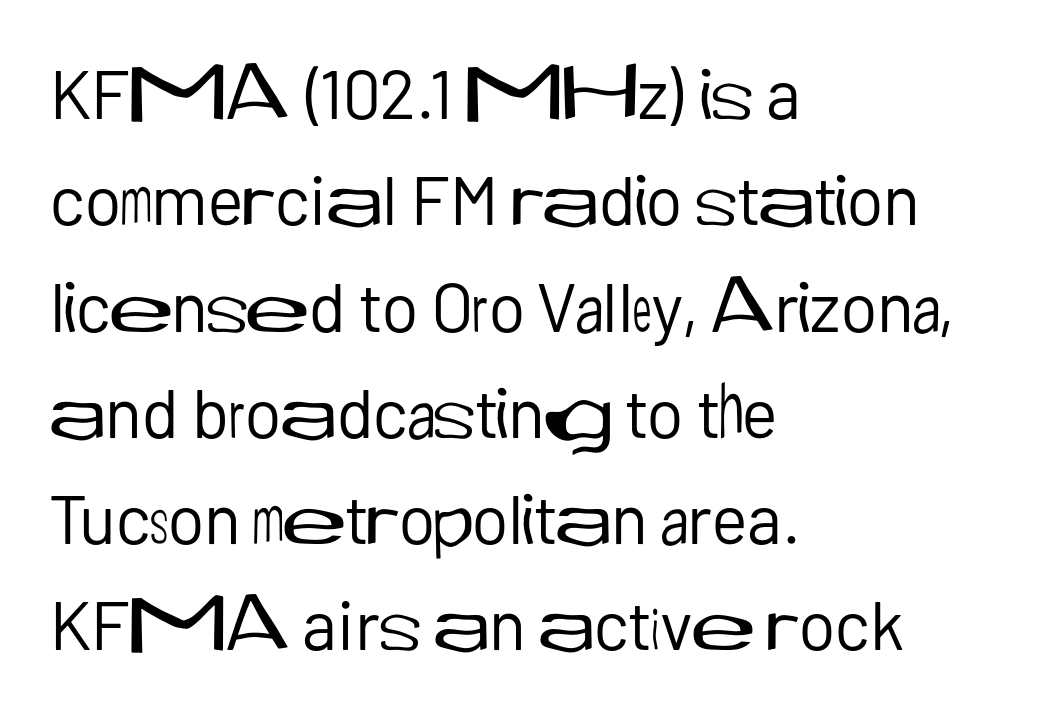
Q: Is the text bold? A: No.
Q: Is the text italic (slanted)? A: No, it is upright.
Q: Is the typeface a serif or a sans-serif typeface? A: Sans-serif.
Q: Is the text underlined? A: No.
Q: How is the paragraph aligned? A: Left-aligned.
Q: Is the spacing between letters normal or unusually wide? A: Normal.
Q: Is the spacing between lines tight, normal or loose? A: Normal.
Q: Width (condensed, normal, or wide)? A: Normal.
Q: Stroke contrast? A: Low.
Q: x-height? A: Medium.
Q: Monospaced? A: No.
